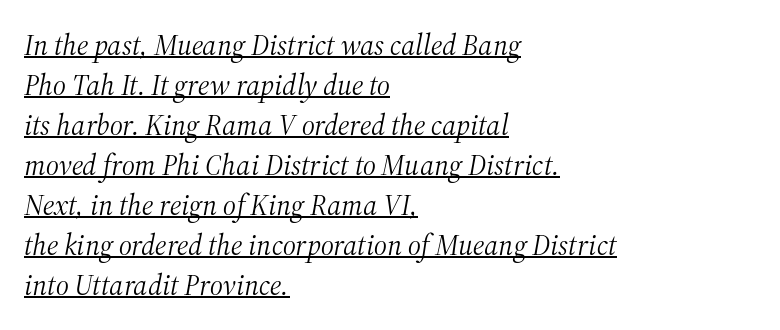
Q: Is the text bold? A: No.
Q: Is the text italic (slanted)? A: Yes, it leans right by about 12 degrees.
Q: Is the typeface a serif or a sans-serif typeface? A: Serif.
Q: Is the text underlined? A: Yes.
Q: How is the paragraph aligned? A: Left-aligned.
Q: Is the spacing between letters normal or unusually wide? A: Normal.
Q: Is the spacing between lines tight, normal or loose? A: Normal.
Q: Width (condensed, normal, or wide)? A: Normal.
Q: Stroke contrast? A: Medium.
Q: x-height? A: Medium.
Q: Monospaced? A: No.
